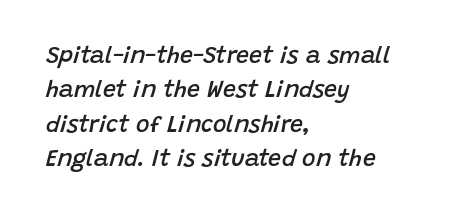
Q: Is the text bold? A: Semi-bold.
Q: Is the text italic (slanted)? A: Yes, it leans right by about 15 degrees.
Q: Is the text underlined? A: No.
Q: How is the paragraph aligned? A: Left-aligned.
Q: Is the spacing between letters normal or unusually wide? A: Normal.
Q: Is the spacing between lines tight, normal or loose? A: Normal.
